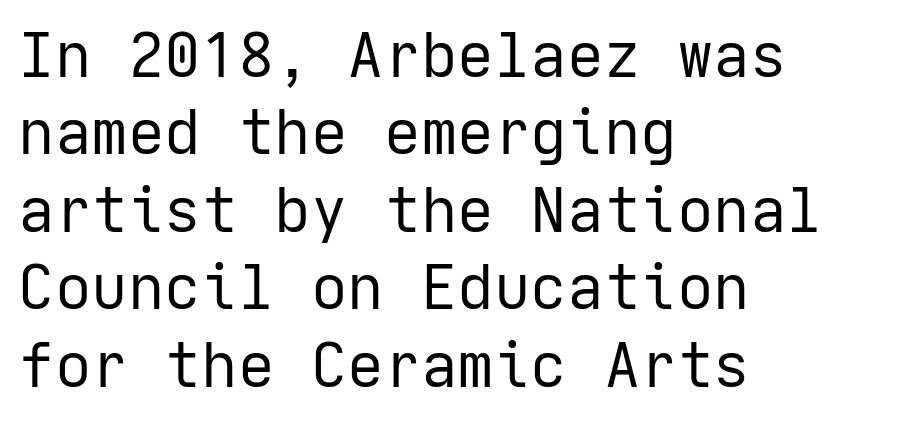
The image shows 61 px regular-weight sans-serif type, upright; set left-aligned, normal line spacing (1.27x), normal letter spacing, not underlined; low stroke contrast and a medium x-height.
